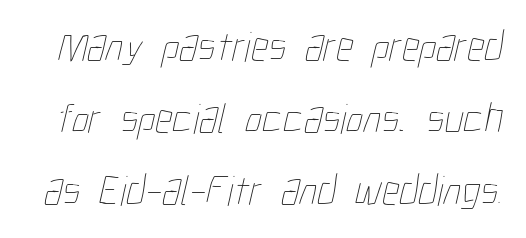
The image shows 43 px thin, condensed type; set normal line spacing (1.67x), normal letter spacing, not underlined; low stroke contrast and a medium x-height.
